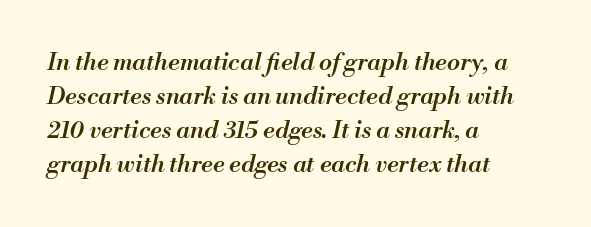
The compositor pushed each line to the left boundary. The space directly below the letters is spotless. The whole block is typeset with a tilt. Honestly, the row spacing looks completely unremarkable. Slightly chunky letters — semibold, I'd say, not full bold.
